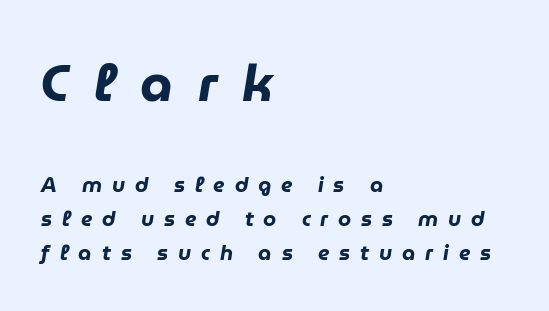
The image shows 52 px heavy type, italic (leaning right); set left-aligned, normal line spacing (1.62x), unusually wide letter spacing (+0.47 em), not underlined; the first (top) block is 2.48x larger; low stroke contrast and a medium x-height.
